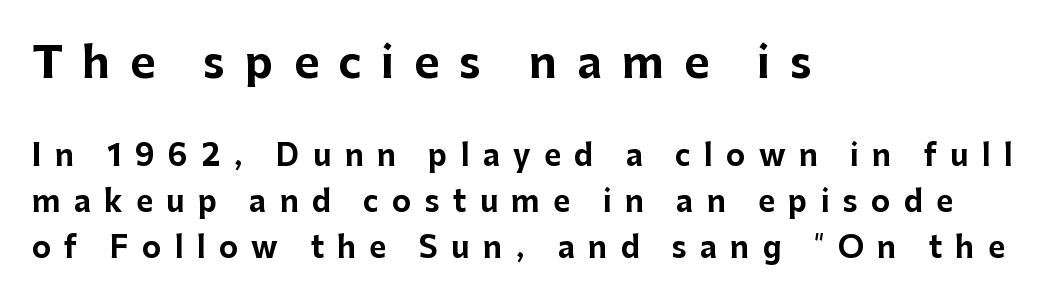
{"serif": "no", "italic": "no", "bold": "yes", "weight": "bold", "width": "normal", "stroke_contrast": "low", "x_height": "medium", "monospaced": "no", "underline": "no", "align": "left", "line_spacing": "normal", "line_spacing_ratio": 1.59, "letter_spacing": "wide", "letter_spacing_em": 0.46, "larger_block": "first", "size_ratio": 1.48, "glyph_px": 43}
